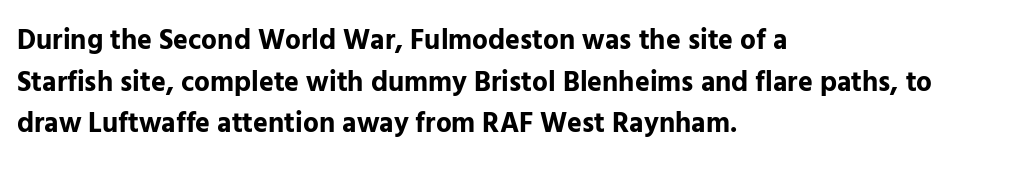
{"serif": "no", "italic": "no", "bold": "yes", "weight": "bold", "width": "normal", "stroke_contrast": "low", "x_height": "medium", "monospaced": "no", "underline": "no", "align": "left", "line_spacing": "normal", "line_spacing_ratio": 1.49, "letter_spacing": "normal", "letter_spacing_em": 0.0, "glyph_px": 28}
